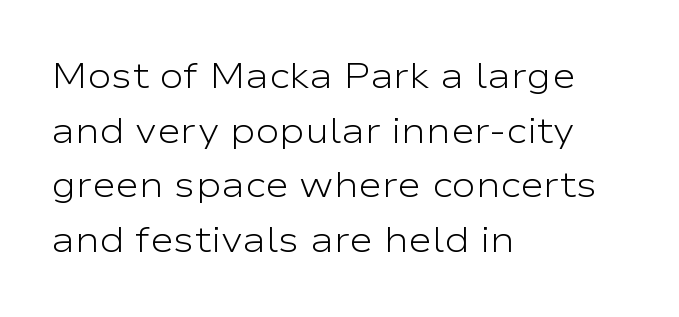
Q: Is the text bold? A: No.
Q: Is the text italic (slanted)? A: No, it is upright.
Q: Is the typeface a serif or a sans-serif typeface? A: Sans-serif.
Q: Is the text underlined? A: No.
Q: How is the paragraph aligned? A: Left-aligned.
Q: Is the spacing between letters normal or unusually wide? A: Normal.
Q: Is the spacing between lines tight, normal or loose? A: Normal.
Q: Width (condensed, normal, or wide)? A: Wide.
Q: Stroke contrast? A: Low.
Q: x-height? A: Medium.
Q: Monospaced? A: No.
